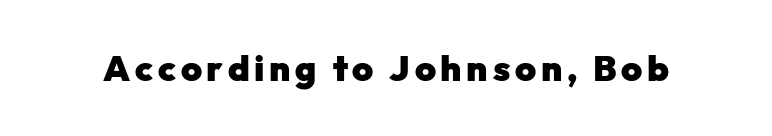
The image shows 36 px heavy sans-serif type, upright; set not underlined; low stroke contrast and a medium x-height.
